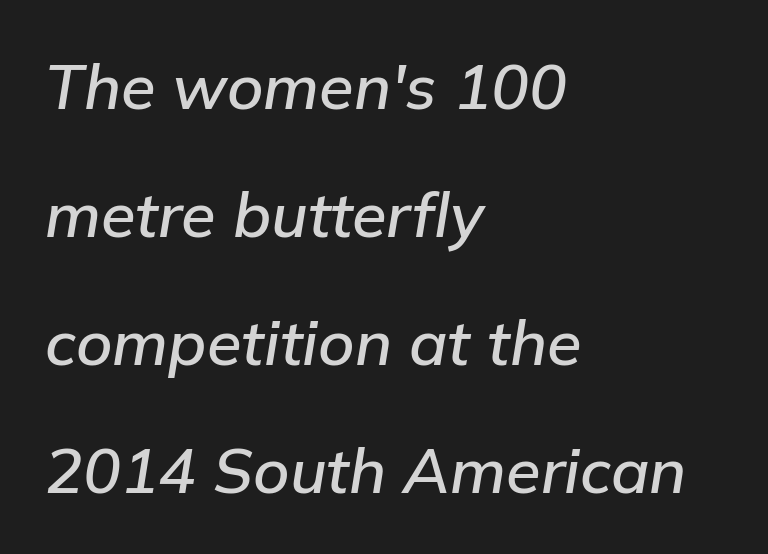
{"italic": "yes", "lean": "right", "slant_degrees": 9, "width": "normal", "stroke_contrast": "low", "x_height": "medium", "monospaced": "no", "underline": "no", "align": "left", "line_spacing": "loose", "line_spacing_ratio": 2.03, "letter_spacing": "normal", "letter_spacing_em": 0.0, "glyph_px": 63}
